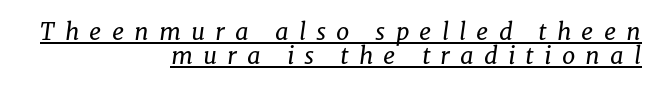
The sample's only ornament is a line tracing under the words. The compositor pushed each line to the right boundary. The line texture is sparse and dotted thanks to wide tracking. No letter is thick-stroked: the sample isn't bold. How would I describe the line gaps? Narrow and economical.
